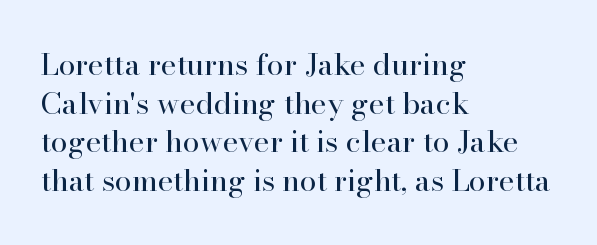
The image shows 30 px regular-weight serif type, upright; set left-aligned, normal line spacing (1.29x), normal letter spacing, not underlined; high stroke contrast and a small x-height.
